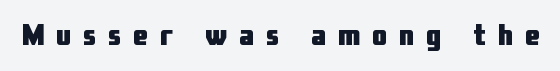
Stroke thickness is high; the sample reads as a true bold. Looks like regular typesetting: each glyph gets only the width it needs. No word sits above an underline. Font category for this specimen: sans-serif.
